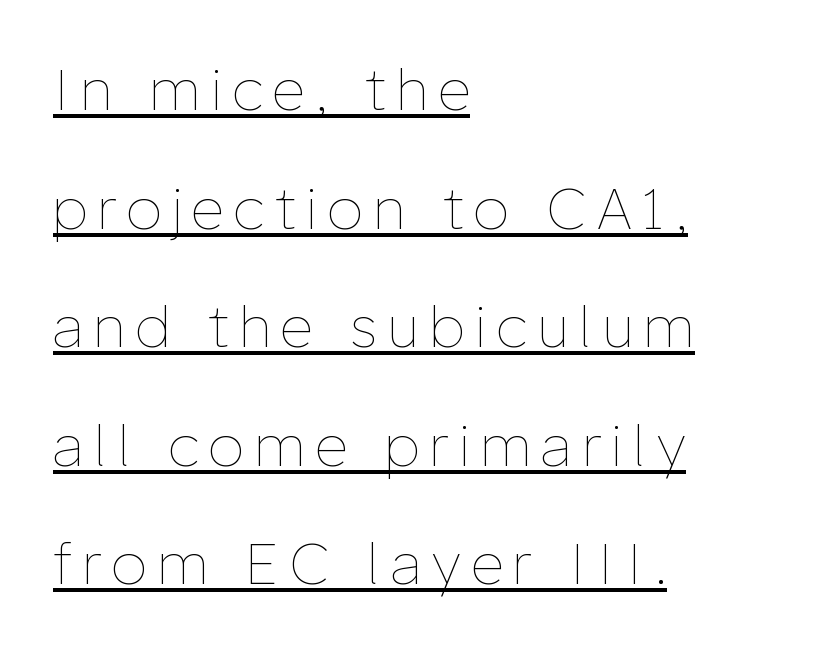
{"italic": "no", "bold": "no", "weight": "thin", "width": "normal", "stroke_contrast": "low", "x_height": "medium", "monospaced": "no", "underline": "yes", "align": "left", "line_spacing": "loose", "line_spacing_ratio": 2.08, "glyph_px": 57}
